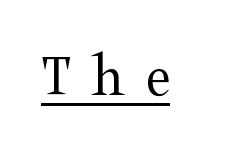
{"serif": "yes", "italic": "no", "bold": "no", "weight": "regular", "width": "wide", "stroke_contrast": "medium", "x_height": "medium", "monospaced": "no", "underline": "yes", "letter_spacing": "wide", "letter_spacing_em": 0.33, "glyph_px": 62}
